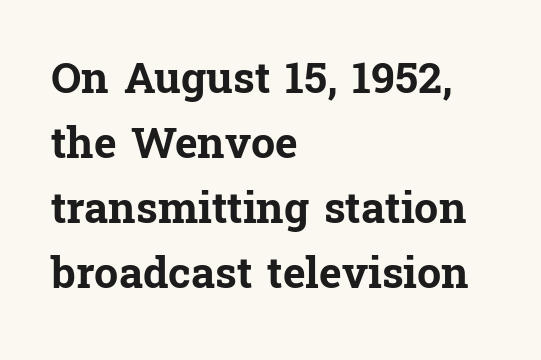
What kind of face is this? One with serifs. Normally led — the rows are evenly, conventionally spaced. Clear beneath every line of the passage. You'd pick this weight for a headline — it's a proper bold. The lines are quadded left. When letters stand straight like this, we call the style roman or upright.
